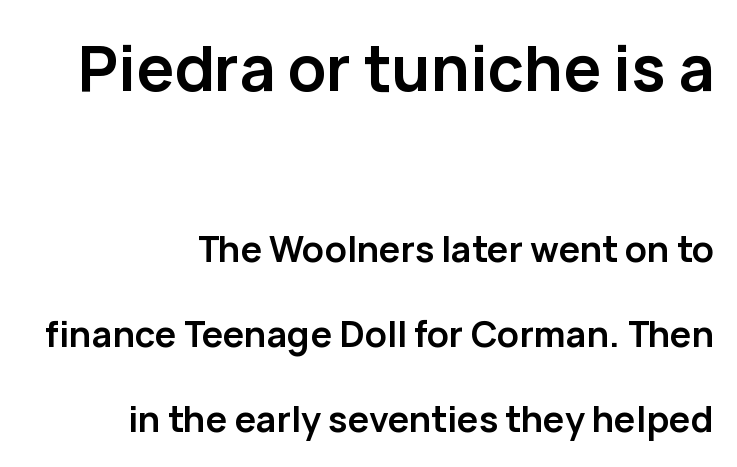
In CSS terms this would be text-align: right. In terms of letterform style, serifs are entirely absent. Two sizes are in play, and the larger belongs to the first block. The specimen reads as upright at a glance. Plain, unruled lines of type. This sample trades compactness for vertical openness between lines.
